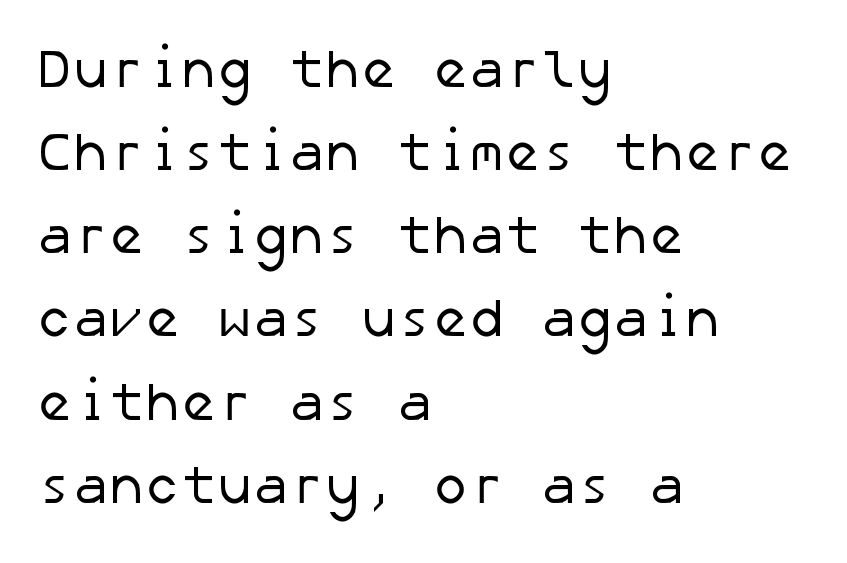
{"serif": "no", "bold": "no", "weight": "regular", "width": "normal", "stroke_contrast": "low", "x_height": "medium", "underline": "no", "align": "left", "line_spacing": "normal", "line_spacing_ratio": 1.54, "letter_spacing": "normal", "letter_spacing_em": 0.0, "glyph_px": 54}
